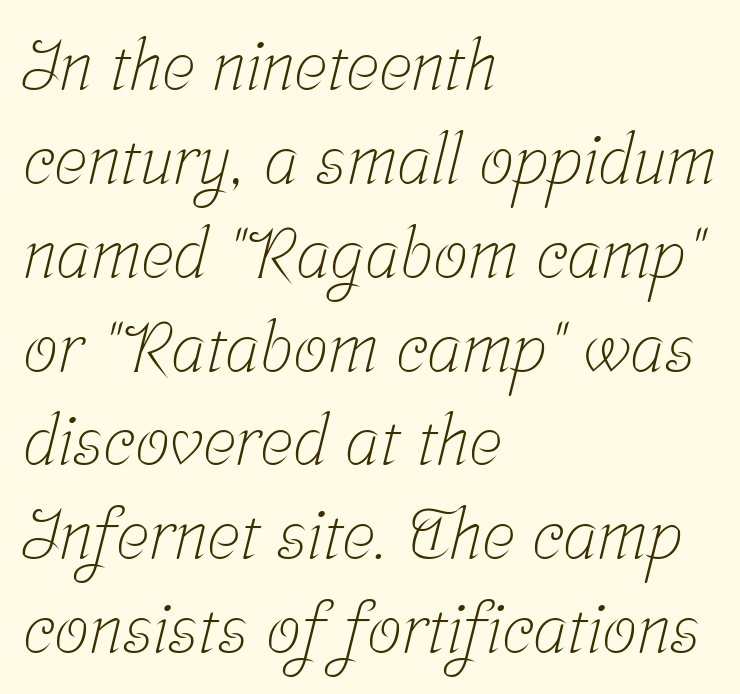
{"serif": "yes", "bold": "no", "weight": "light", "width": "condensed", "stroke_contrast": "low", "x_height": "medium", "monospaced": "no", "underline": "no", "align": "left", "line_spacing": "normal", "line_spacing_ratio": 1.36, "letter_spacing": "normal", "letter_spacing_em": 0.0, "glyph_px": 69}
